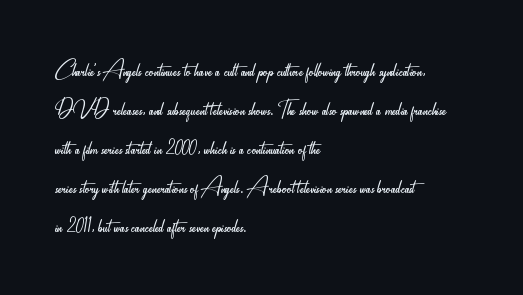
The image shows 28 px light, condensed sans-serif type; set left-aligned, normal line spacing (1.39x), normal letter spacing, not underlined; low stroke contrast and a small x-height.
